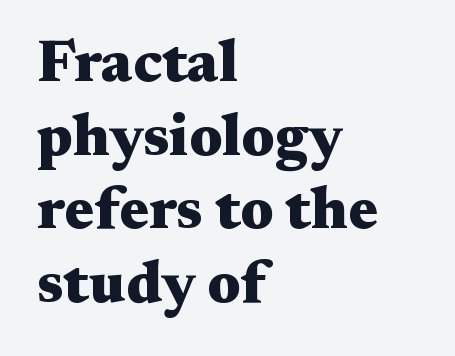
The image shows 59 px heavy, wide serif type, upright; set left-aligned, normal line spacing (1.25x), normal letter spacing, not underlined; medium stroke contrast and a medium x-height.
